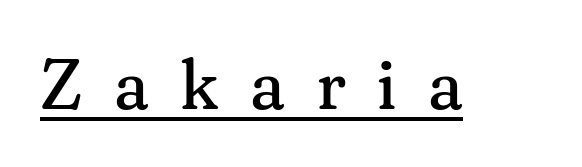
These lines are rendered in a variable-pitch font. To sum up the face: it has serifs. This sample uses expanded letter spacing, leaving extra air between glyphs. Nope, not italic — everything's standing straight. Notice how a bar underscores the lettering throughout. The weight would be labelled regular, book, light, or lighter still.
